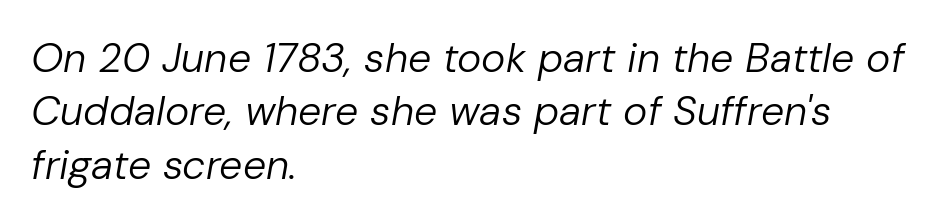
Regarding leading, the lines here are spaced in the standard way. Short note: letters normally spaced. The string is rendered with underlining switched off. The rendering anchors every line to the left-hand side. Here the designer chose a conventional face with non-uniform glyph widths.
